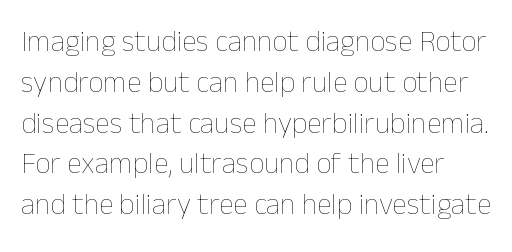
Q: Is the text bold? A: No.
Q: Is the text italic (slanted)? A: No, it is upright.
Q: Is the text underlined? A: No.
Q: Is the spacing between letters normal or unusually wide? A: Normal.
Q: Is the spacing between lines tight, normal or loose? A: Normal.
Q: Width (condensed, normal, or wide)? A: Normal.
Q: Stroke contrast? A: Low.
Q: x-height? A: Medium.
Q: Monospaced? A: No.
